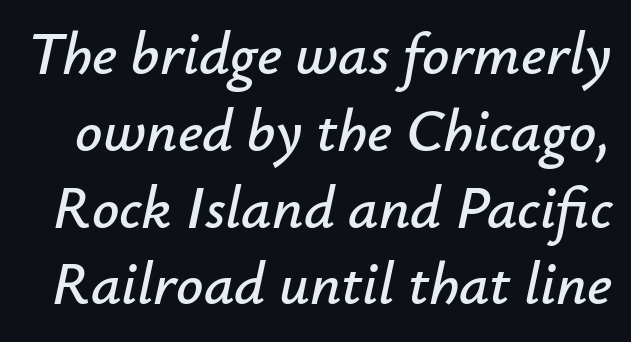
The face used here is rendered with its standard letterfit. Each letter keeps its own natural width here, so spacing adapts to shape. Looking at the ascenders, they clearly lean. Each new line begins a customary step beneath the previous one. The string is rendered with underlining switched off.
